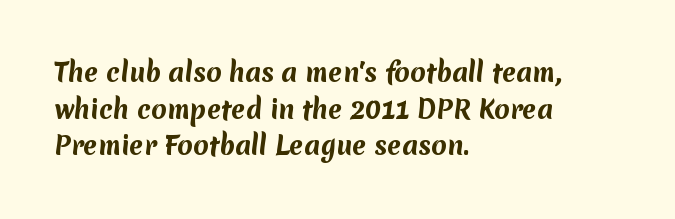
{"bold": "yes", "underline": "no", "align": "left", "line_spacing": "normal", "line_spacing_ratio": 1.47, "letter_spacing": "normal", "letter_spacing_em": 0.0, "glyph_px": 25}
